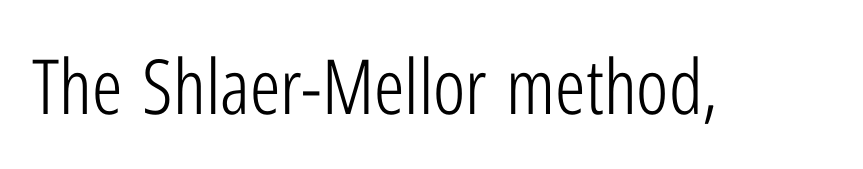
The image shows 76 px light, condensed sans-serif type, upright; set normal letter spacing, not underlined; low stroke contrast and a medium x-height.
